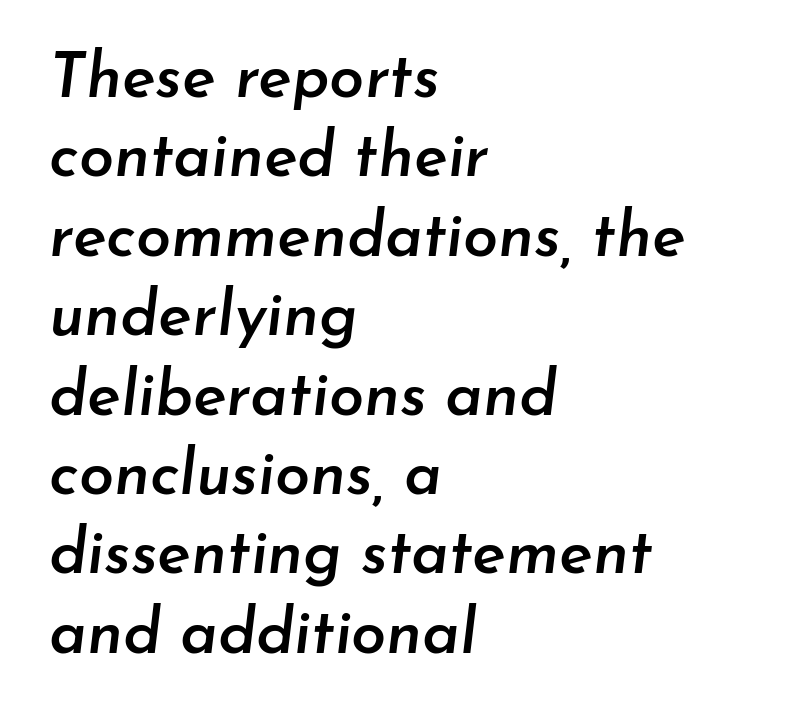
Q: Is the text bold? A: Semi-bold.
Q: Is the text italic (slanted)? A: Yes, it leans right by about 7 degrees.
Q: Is the text underlined? A: No.
Q: How is the paragraph aligned? A: Left-aligned.
Q: Is the spacing between letters normal or unusually wide? A: Normal.
Q: Is the spacing between lines tight, normal or loose? A: Normal.
Q: Width (condensed, normal, or wide)? A: Normal.
Q: Stroke contrast? A: Low.
Q: x-height? A: Small.
Q: Monospaced? A: No.
